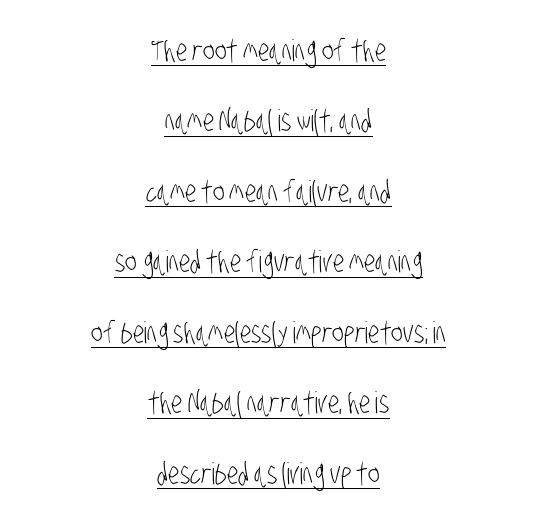
The image shows 30 px light, condensed sans-serif type; set centered, loose line spacing (2.35x), normal letter spacing, underlined; low stroke contrast and a large x-height.
